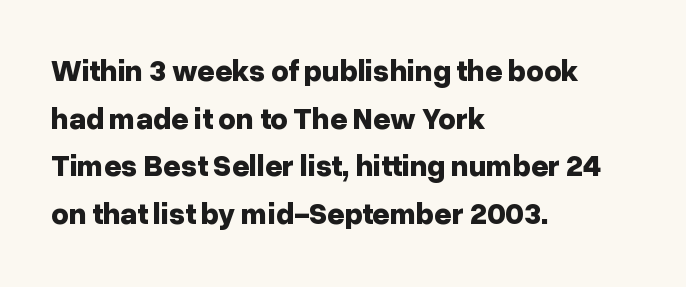
The image shows 30 px bold sans-serif type, upright; set left-aligned, normal line spacing (1.59x), normal letter spacing, not underlined; low stroke contrast and a medium x-height.
